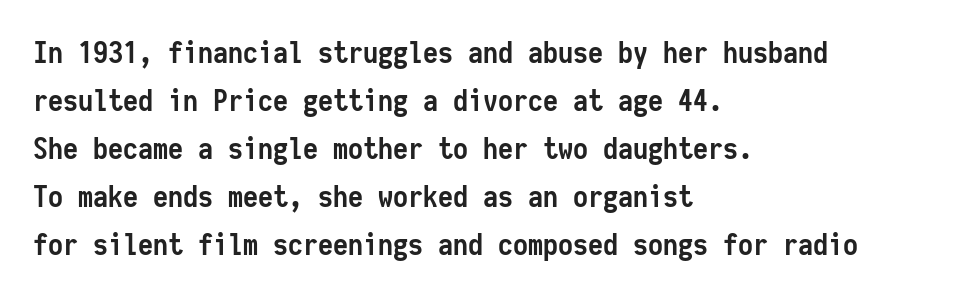
Each glyph is drawn with heavy, bold strokes. Glyph-to-glyph distance matches everyday printed text. Descender tails drop into unmarked territory. The axis of the letterforms is exactly vertical. The paragraph shown leans on its left margin. Letterform terminals end flat and unadorned throughout the passage.
